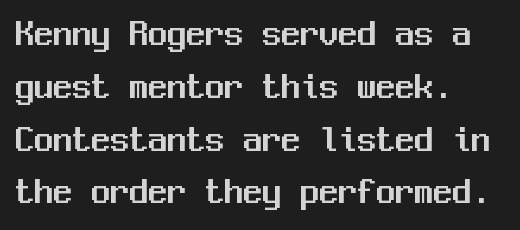
{"serif": "no", "italic": "no", "width": "normal", "stroke_contrast": "medium", "x_height": "medium", "monospaced": "yes", "underline": "no", "align": "left", "line_spacing": "normal", "line_spacing_ratio": 1.39, "letter_spacing": "normal", "letter_spacing_em": 0.0, "glyph_px": 38}
